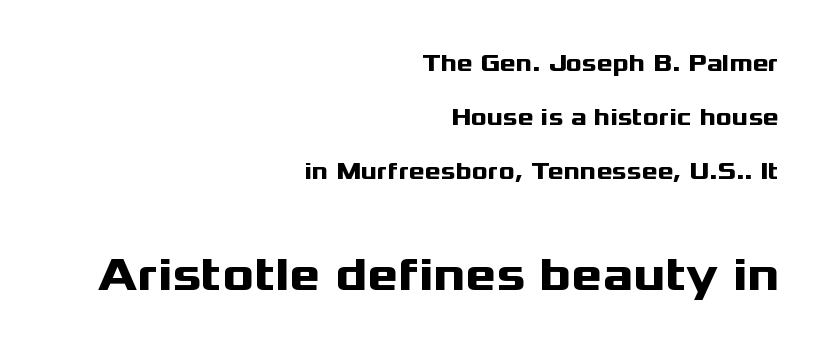
The passage shown is typeset with a sans-serif family. Does the weight exceed regular? Yes, all the way to bold. Block two is the big one; block one sits smaller above it. Quick note: not italic, upright. You could fit nearly another row in the gap between these rows. How are the letters spaced? Ordinarily, with no added tracking.
